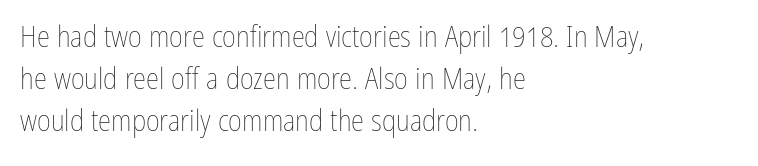
The weight tops out at a normal text grade. Proportional: the letters do not fall into vertical columns. The specimen reads as upright at a glance. Clear beneath every line of the passage. Compared with typical body copy, the letter spacing here is the same. Vertically, the passage feels balanced, rows spaced as you'd expect.
